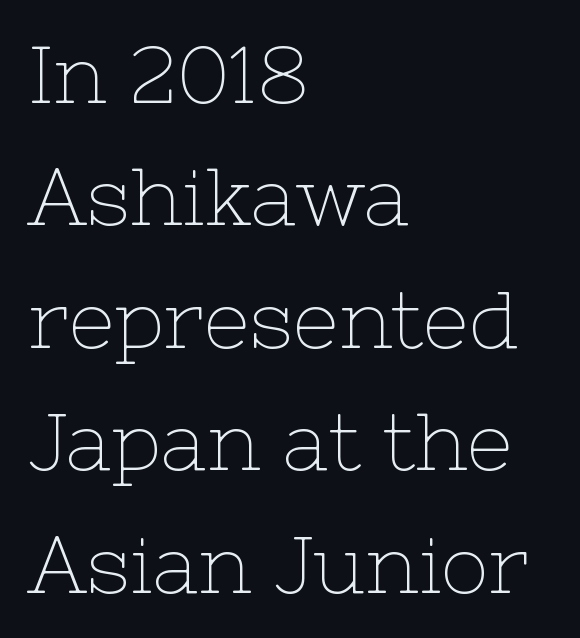
Q: Is the text bold? A: No.
Q: Is the text italic (slanted)? A: No, it is upright.
Q: Is the typeface a serif or a sans-serif typeface? A: Serif.
Q: Is the text underlined? A: No.
Q: How is the paragraph aligned? A: Left-aligned.
Q: Is the spacing between letters normal or unusually wide? A: Normal.
Q: Is the spacing between lines tight, normal or loose? A: Normal.
Q: Width (condensed, normal, or wide)? A: Normal.
Q: Stroke contrast? A: Low.
Q: x-height? A: Medium.
Q: Monospaced? A: No.
